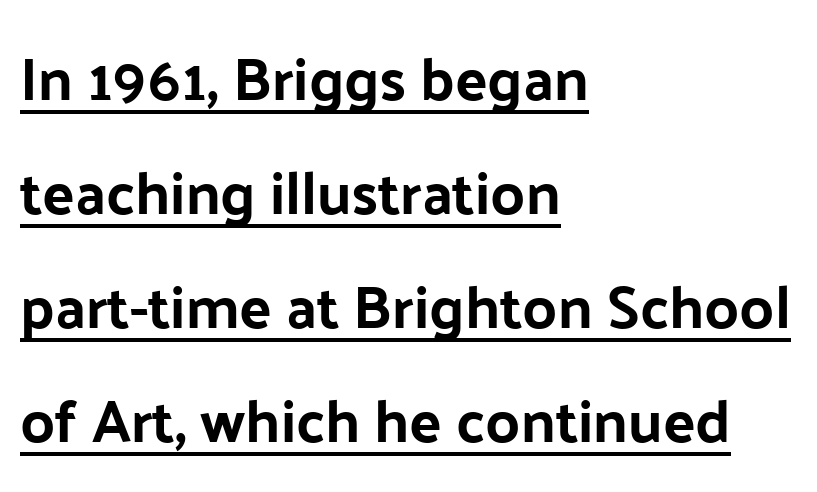
Q: Is the text italic (slanted)? A: No, it is upright.
Q: Is the typeface a serif or a sans-serif typeface? A: Sans-serif.
Q: Is the text underlined? A: Yes.
Q: How is the paragraph aligned? A: Left-aligned.
Q: Is the spacing between letters normal or unusually wide? A: Normal.
Q: Is the spacing between lines tight, normal or loose? A: Loose.
Q: Width (condensed, normal, or wide)? A: Normal.
Q: Stroke contrast? A: Low.
Q: x-height? A: Medium.
Q: Monospaced? A: No.
